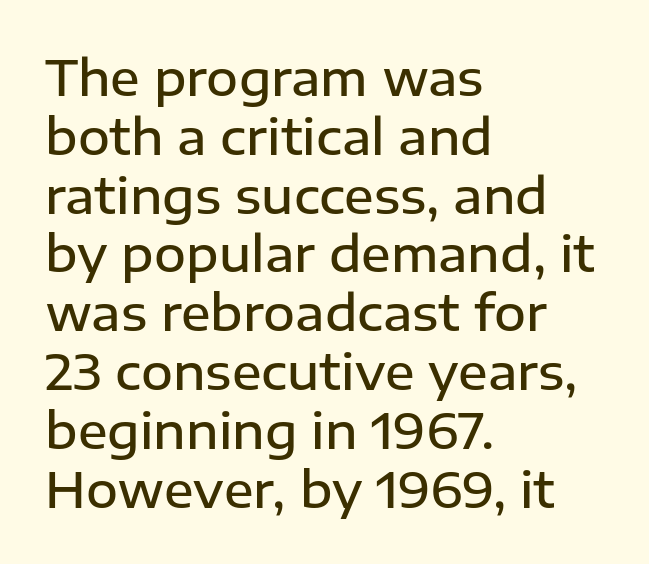
The image shows 49 px semibold sans-serif type, upright; set left-aligned, line spacing 1.2x, normal letter spacing, not underlined; low stroke contrast and a medium x-height.
